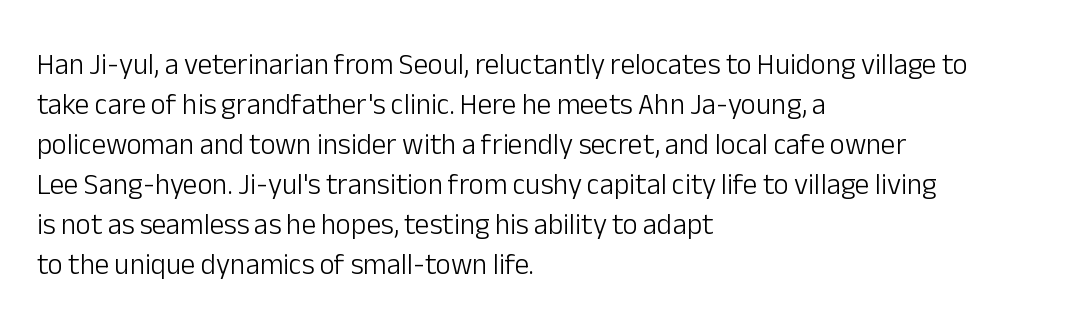
{"serif": "no", "italic": "no", "bold": "no", "weight": "light", "width": "normal", "stroke_contrast": "low", "x_height": "medium", "monospaced": "no", "underline": "no", "align": "left", "line_spacing": "normal", "line_spacing_ratio": 1.38, "letter_spacing": "normal", "letter_spacing_em": 0.0, "glyph_px": 29}
